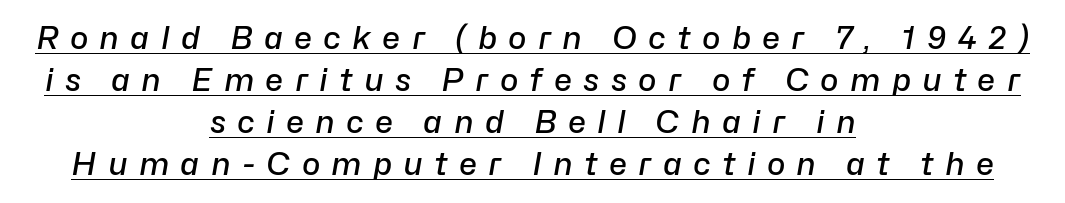
The image shows 31 px semibold type, italic (leaning right); set centered, normal line spacing (1.36x), unusually wide letter spacing (+0.36 em), underlined; low stroke contrast and a medium x-height.
